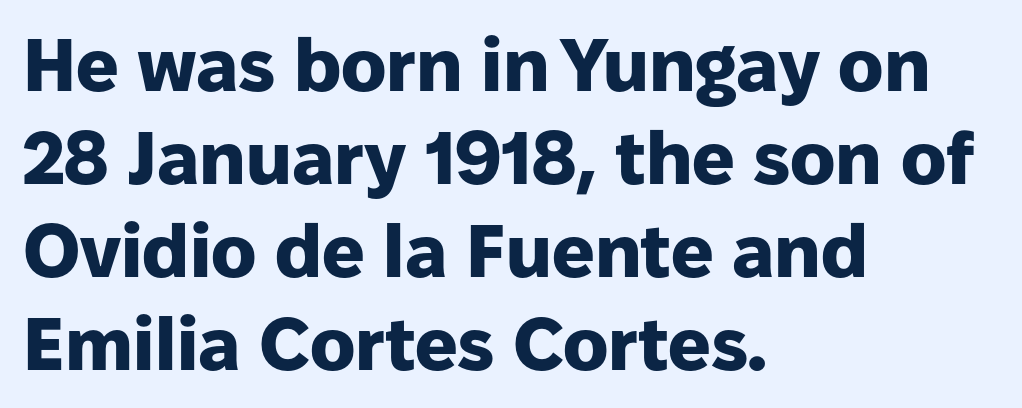
The image shows 75 px heavy sans-serif type, upright; set left-aligned, line spacing 1.24x, normal letter spacing, not underlined; low stroke contrast and a medium x-height.
